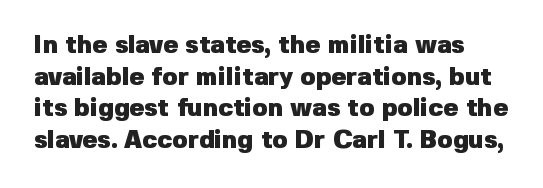
Q: Is the text bold? A: Yes.
Q: Is the text italic (slanted)? A: No, it is upright.
Q: Is the text underlined? A: No.
Q: Is the spacing between letters normal or unusually wide? A: Normal.
Q: Is the spacing between lines tight, normal or loose? A: Normal.
